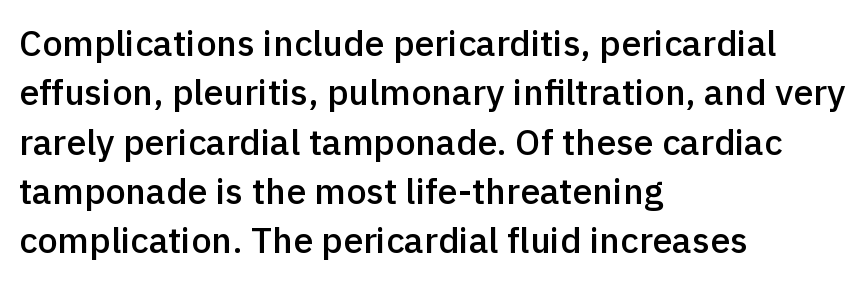
Serif or sans? Sans — the stroke terminals are bare. Letter spacing: default. Vertical strokes here are truly vertical. Is there much room between lines? A standard amount, neither cramped nor airy.
